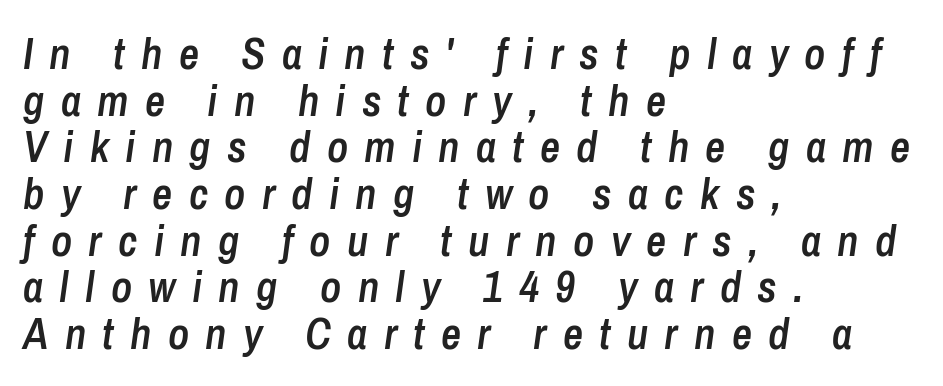
The zone under the glyphs is completely vacant. What's the leading like? Squeezed, with rows nearly overlapping. The rendering inserts visible extra space after every character. Left-aligned paragraph, ragged on the right.
